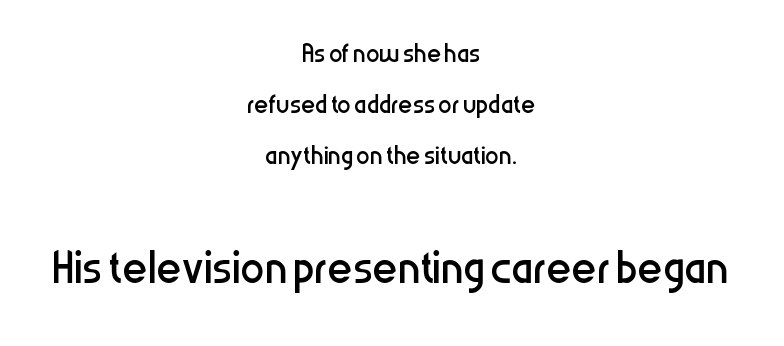
The more generous point size was reserved for the lower chunk. What's the leading like? Ordinary, nothing unusual. A centered setting, common on invitations and titles, is used for this passage. A light-to-regular cut is what we see here. Posture: straight, roman, zero tilt. Caption: standard tracking, unaltered.
